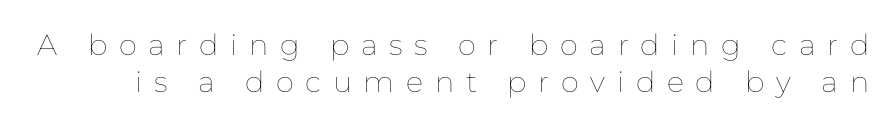
Q: Is the text bold? A: No.
Q: Is the text italic (slanted)? A: No, it is upright.
Q: Is the text underlined? A: No.
Q: Is the spacing between letters normal or unusually wide? A: Unusually wide.
Q: Is the spacing between lines tight, normal or loose? A: Normal.
Q: Width (condensed, normal, or wide)? A: Normal.
Q: Stroke contrast? A: Low.
Q: x-height? A: Medium.
Q: Monospaced? A: No.
